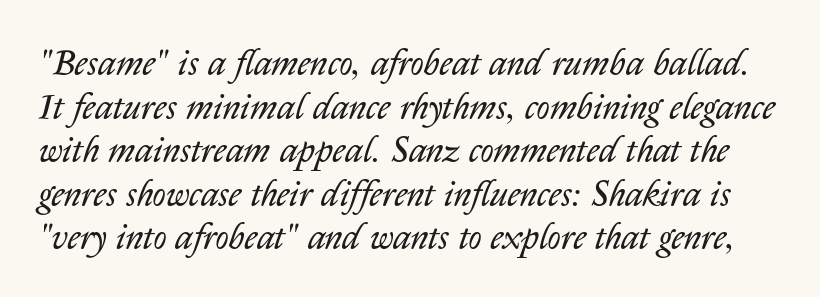
The image shows 36 px regular-weight type, italic (leaning right); set line spacing 1.21x, normal letter spacing, not underlined; low stroke contrast and a medium x-height.
